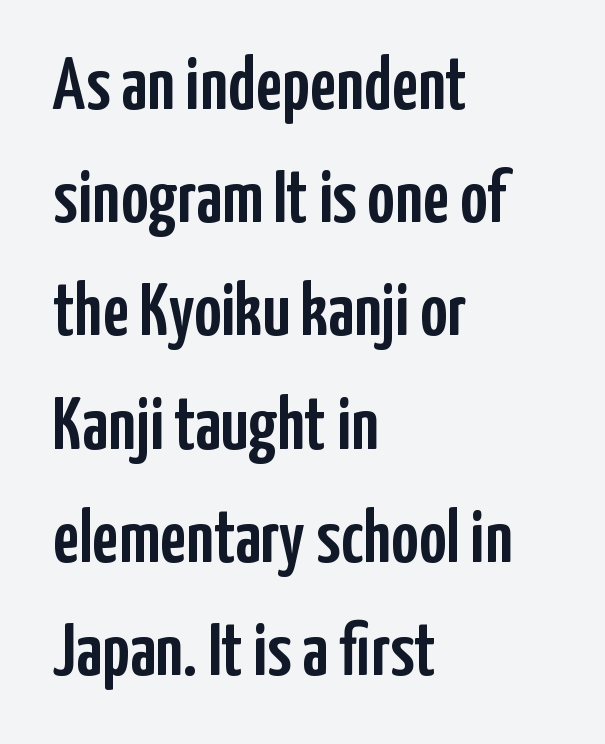
Has an underline been added? It has not. A typesetter would call this proportional, since set widths differ per character. The letters sit at their default tracking, neither squeezed nor spread. Italic: no, the glyphs are upright roman. Compared with typical paragraphs, the rows here are spaced about the same.
